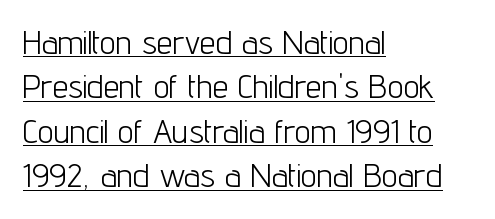
Honestly, the letter spacing is just normal — you wouldn't notice it. Stem width sits at or under what a default text font uses. Quick note: not italic, upright. Successive baselines arrive at the customary interval.
